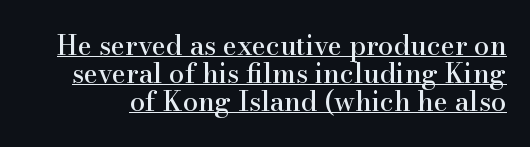
Q: Is the text italic (slanted)? A: No, it is upright.
Q: Is the text underlined? A: Yes.
Q: Is the spacing between letters normal or unusually wide? A: Normal.
Q: Is the spacing between lines tight, normal or loose? A: Tight.
